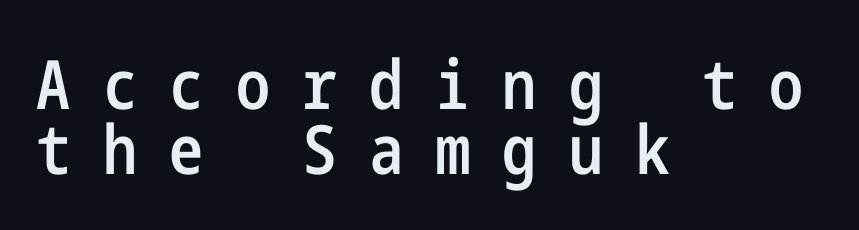
{"serif": "no", "italic": "no", "bold": "semi", "weight": "semibold", "width": "condensed", "stroke_contrast": "low", "x_height": "medium", "underline": "no", "align": "left", "line_spacing": "tight", "line_spacing_ratio": 0.95, "letter_spacing": "wide", "letter_spacing_em": 0.48, "glyph_px": 68}
